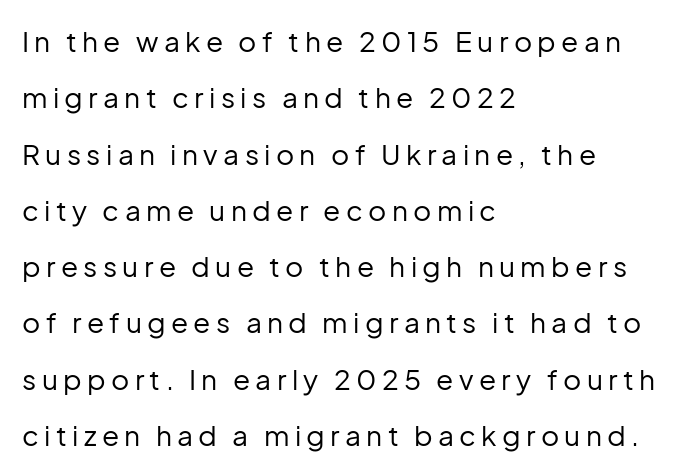
The image shows 28 px regular-weight sans-serif type, upright; set left-aligned, loose line spacing (2.01x), not underlined; low stroke contrast and a medium x-height.
